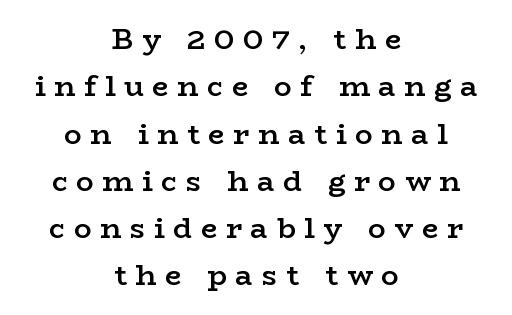
The image shows 29 px semibold, wide serif type, upright; set centered, normal line spacing (1.63x), unusually wide letter spacing (+0.3 em), not underlined; low stroke contrast and a medium x-height.
